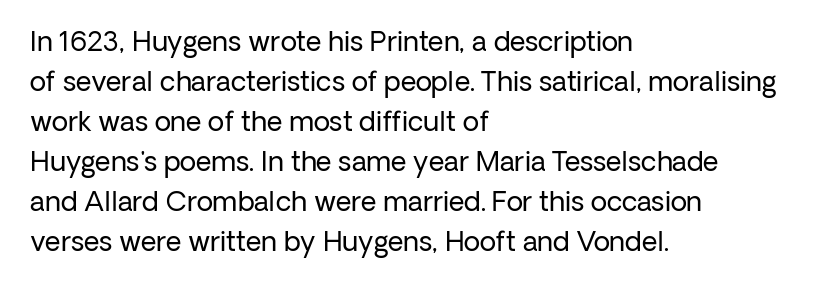
{"italic": "no", "bold": "no", "underline": "no", "align": "left", "line_spacing": "normal", "line_spacing_ratio": 1.48, "letter_spacing": "normal", "letter_spacing_em": 0.0, "glyph_px": 27}
